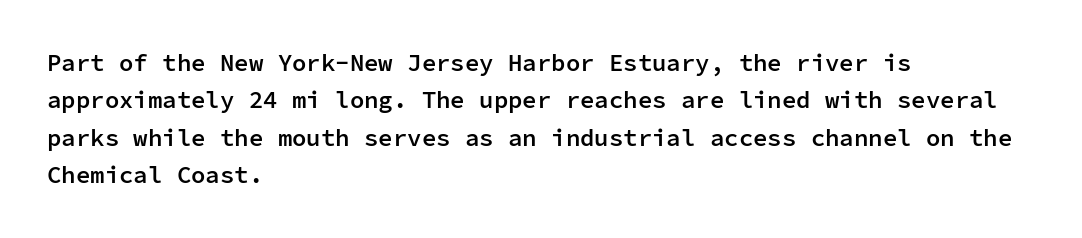
Summary of vertical rhythm: regular, with standard interline spacing. Do the letters lean? They stand straight. The passage is arranged the way most books set body copy — flush left. Bare-footed words on every line. The gaps between neighbouring characters are ordinary and unremarkable.
